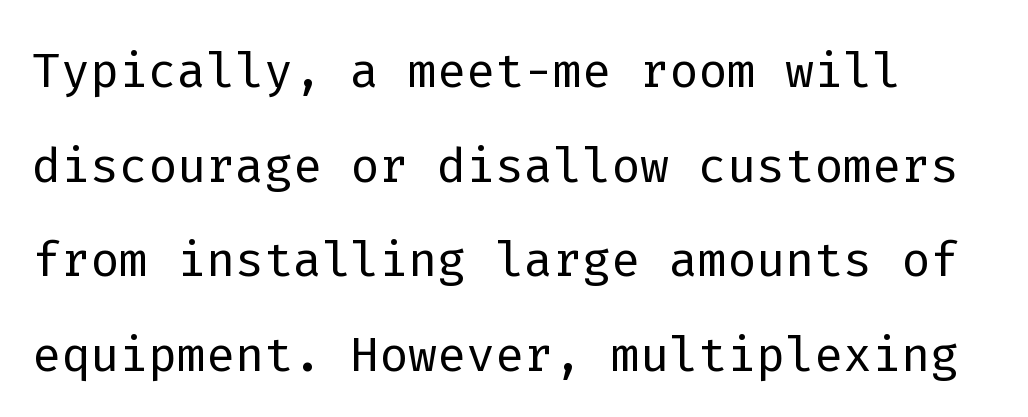
{"serif": "no", "italic": "no", "bold": "no", "weight": "light", "width": "normal", "stroke_contrast": "low", "x_height": "medium", "monospaced": "yes", "underline": "no", "line_spacing": "normal", "line_spacing_ratio": 1.39, "letter_spacing": "normal", "letter_spacing_em": 0.0, "glyph_px": 68}
